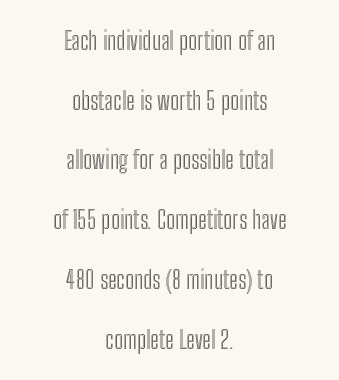
Q: Is the text italic (slanted)? A: No, it is upright.
Q: Is the text underlined? A: No.
Q: How is the paragraph aligned? A: Centered.
Q: Is the spacing between letters normal or unusually wide? A: Normal.
Q: Is the spacing between lines tight, normal or loose? A: Loose.
